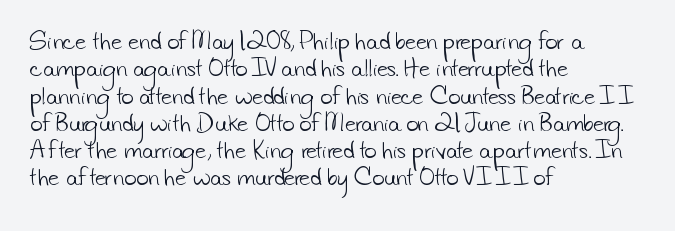
Q: Is the text bold? A: No.
Q: Is the text underlined? A: No.
Q: How is the paragraph aligned? A: Left-aligned.
Q: Is the spacing between letters normal or unusually wide? A: Normal.
Q: Is the spacing between lines tight, normal or loose? A: Normal.
